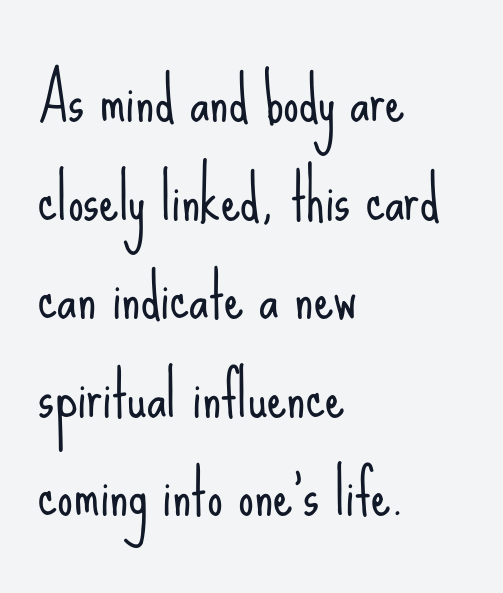
Q: Is the text bold? A: No.
Q: Is the text italic (slanted)? A: No, it is upright.
Q: Is the typeface a serif or a sans-serif typeface? A: Sans-serif.
Q: Is the text underlined? A: No.
Q: How is the paragraph aligned? A: Left-aligned.
Q: Is the spacing between letters normal or unusually wide? A: Normal.
Q: Is the spacing between lines tight, normal or loose? A: Normal.
Q: Width (condensed, normal, or wide)? A: Condensed.
Q: Stroke contrast? A: Low.
Q: x-height? A: Small.
Q: Monospaced? A: No.
